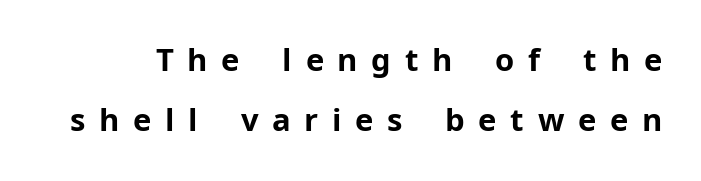
This sample uses a sans-serif face. This sample has the flowing, uneven cadence of proportional lettering. Does the leading feel generous? Absolutely, it's lavish. The gaps between neighbouring characters are conspicuously large. Rendered with straight, roman letterforms. Underlining? Definitely not there.
